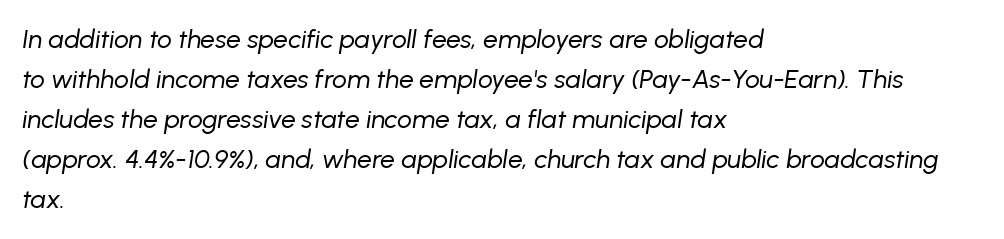
Q: Is the text bold? A: No.
Q: Is the text italic (slanted)? A: Yes, it leans right by about 8 degrees.
Q: Is the text underlined? A: No.
Q: How is the paragraph aligned? A: Left-aligned.
Q: Is the spacing between letters normal or unusually wide? A: Normal.
Q: Is the spacing between lines tight, normal or loose? A: Normal.
